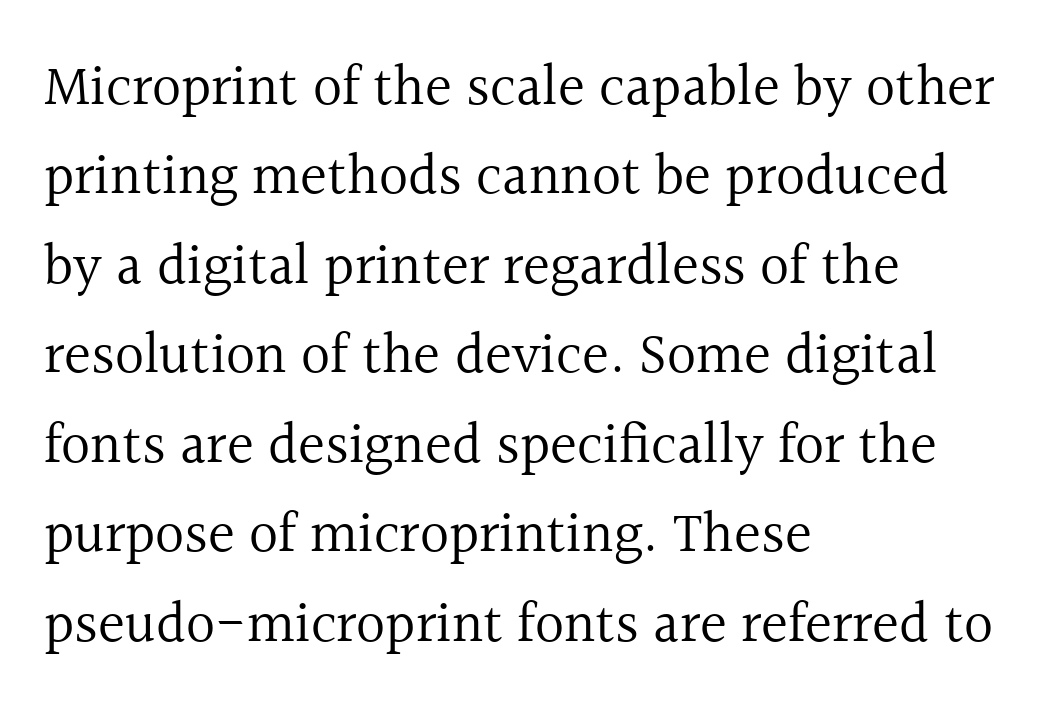
Q: Is the text bold? A: No.
Q: Is the text italic (slanted)? A: No, it is upright.
Q: Is the typeface a serif or a sans-serif typeface? A: Serif.
Q: Is the text underlined? A: No.
Q: How is the paragraph aligned? A: Left-aligned.
Q: Is the spacing between letters normal or unusually wide? A: Normal.
Q: Is the spacing between lines tight, normal or loose? A: Normal.
Q: Width (condensed, normal, or wide)? A: Normal.
Q: x-height? A: Medium.
Q: Monospaced? A: No.
